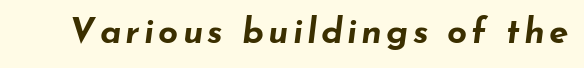
{"italic": "yes", "lean": "right", "slant_degrees": 7, "bold": "yes", "weight": "bold", "width": "wide", "stroke_contrast": "low", "x_height": "small", "monospaced": "no", "underline": "no", "glyph_px": 35}
